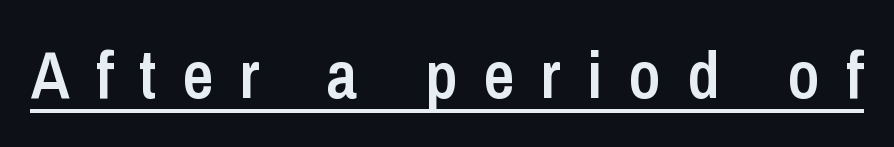
{"serif": "no", "italic": "no", "bold": "semi", "weight": "semibold", "width": "condensed", "stroke_contrast": "low", "x_height": "medium", "monospaced": "no", "underline": "yes", "letter_spacing": "wide", "letter_spacing_em": 0.39, "glyph_px": 67}
